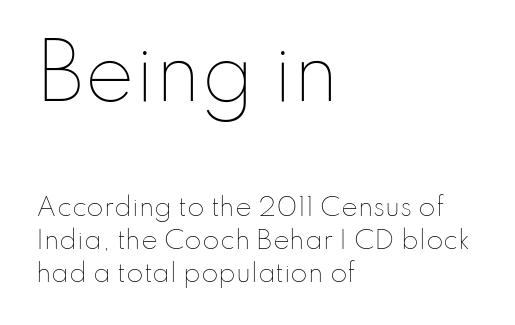
Unlike italic type, these characters show no tilt at all. Looks like regular typesetting: each glyph gets only the width it needs. The rendering uses a moderate line-height, typical for paragraphs. If you drew a ruler down the left edge, every line would touch it. No letter is thick-stroked: the sample isn't bold.
